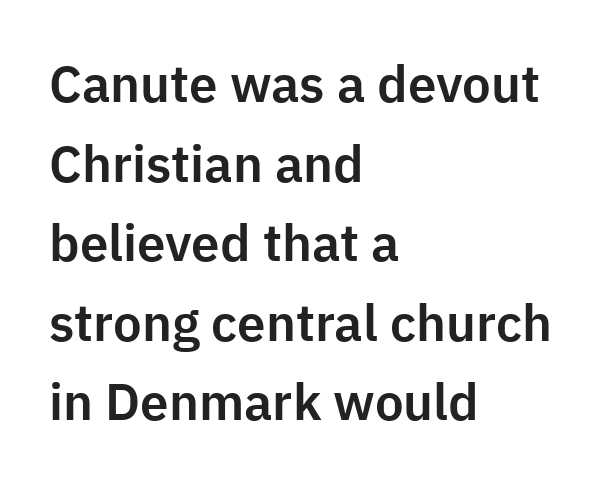
Honestly, the row spacing looks completely unremarkable. The face used here is a sans, in the tradition of grotesques and geometrics. All the whitespace from short lines collects on the right. Varying glyph widths throughout — classic text-font behaviour. Ordinary non-slanted type is in use. Letter spacing: default.
